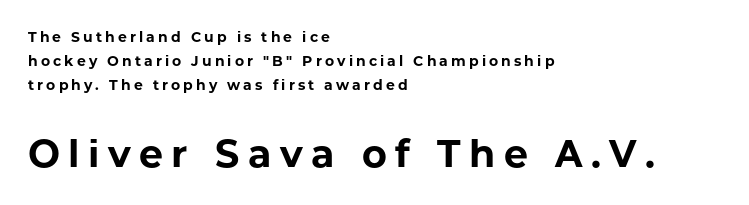
The image shows 38 px bold sans-serif type, upright; set left-aligned, normal line spacing (1.7x), unusually wide letter spacing (+0.22 em), not underlined; the second (bottom) block is 2.71x larger; low stroke contrast and a medium x-height.
